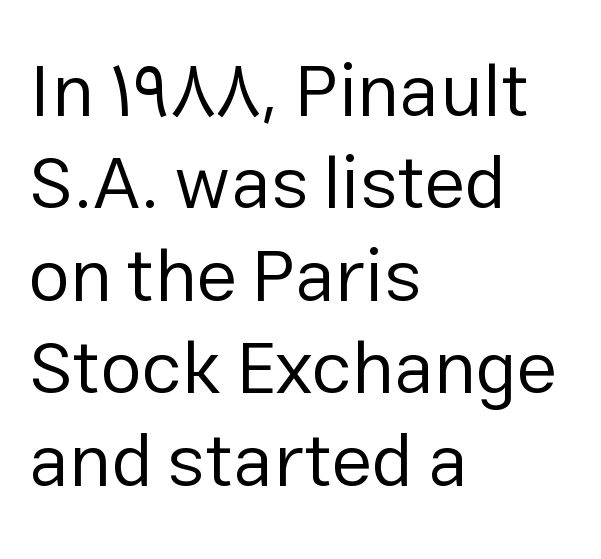
Does the lettering tilt? It doesn't — this is upright. Typeset ragged right — the left edge is the straight one. Proportional: the letters do not fall into vertical columns. In terms of letterspacing, this is plain default setting. A quiet, ordinary-to-light weight characterises the typeface. The letters carry no serifs — their stems end cleanly without finishing strokes.
